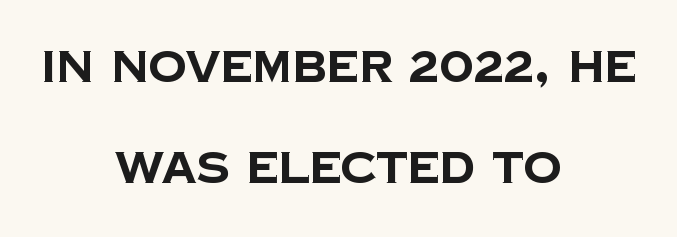
{"serif": "no", "bold": "yes", "weight": "bold", "width": "normal", "stroke_contrast": "low", "x_height": "large", "monospaced": "no", "underline": "no", "align": "center", "line_spacing": "loose", "line_spacing_ratio": 2.35, "letter_spacing": "normal", "letter_spacing_em": 0.0, "glyph_px": 43}
